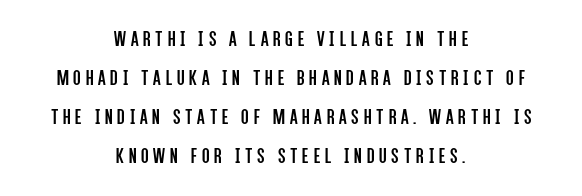
The image shows 22 px text type, upright; set centered, line spacing 1.78x, unusually wide letter spacing (+0.22 em), not underlined.
